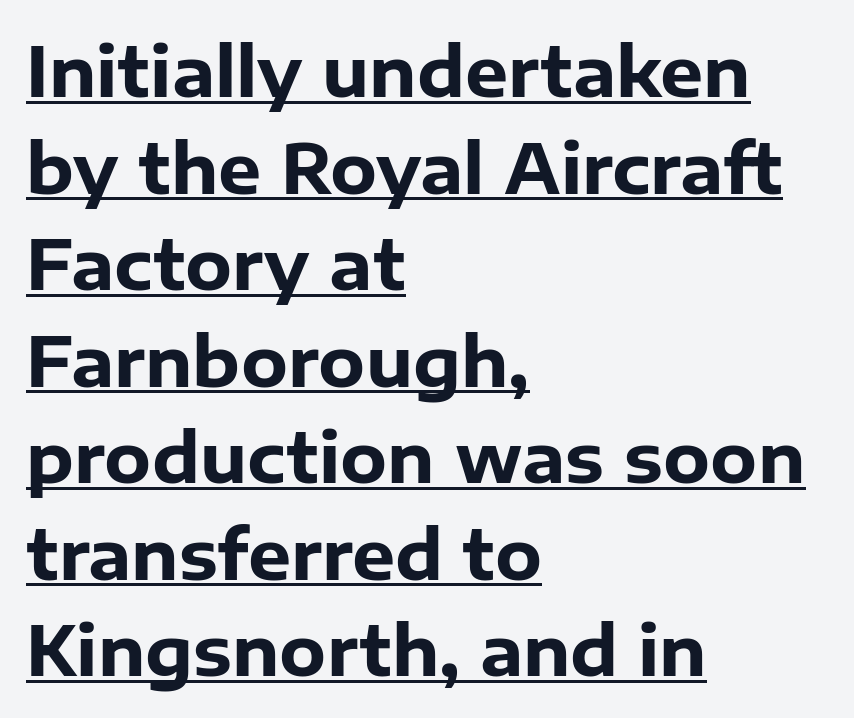
{"serif": "no", "italic": "no", "bold": "yes", "weight": "heavy", "width": "normal", "stroke_contrast": "low", "x_height": "medium", "monospaced": "no", "underline": "yes", "align": "left", "line_spacing": "normal", "line_spacing_ratio": 1.42, "letter_spacing": "normal", "letter_spacing_em": 0.0, "glyph_px": 68}
